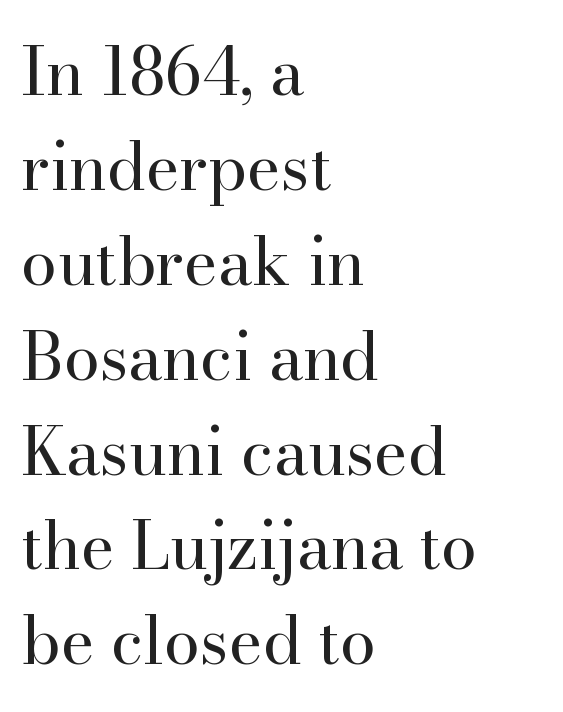
Each letter keeps its own natural width here, so spacing adapts to shape. Any mark beneath the type? The region is blank. Letters have the restrained weight of plain body copy at most. Compared with typical body copy, the letter spacing here is the same. Observe the serifs anchoring each vertical stroke in this sample. Every character sits straight up, as roman type does.
